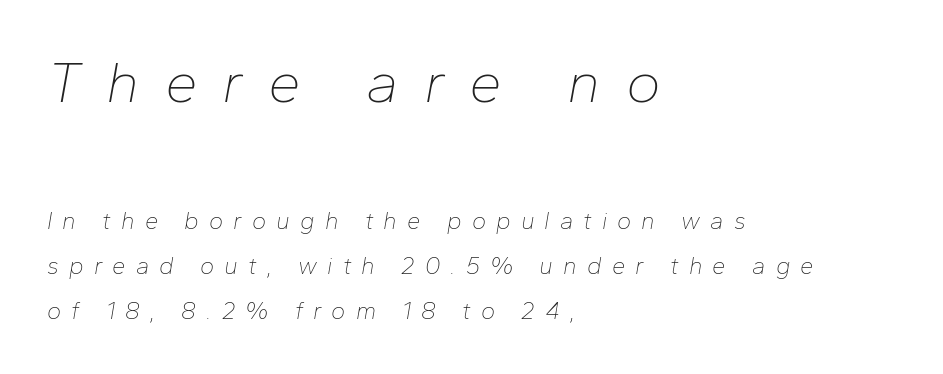
The typeface has the unassuming heft of standard copy or less. The first block has been scaled up relative to the second. Honestly, there is no underline to notice here at all. The face used here is proportionally spaced, like ordinary book or web type. Line starts are locked; line ends wander. When letters slant like this, we call the style italic.
